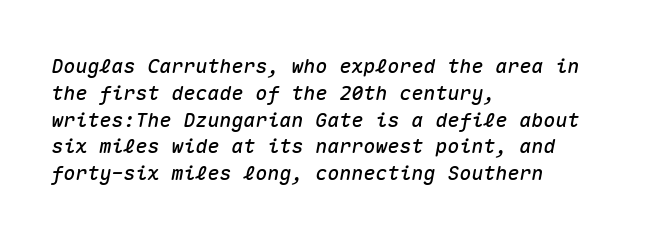
The image shows 20 px text type, italic (leaning right); set left-aligned, normal line spacing (1.34x), normal letter spacing, not underlined.
